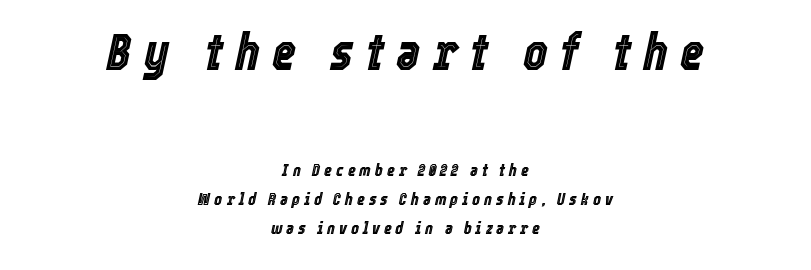
The image shows 52 px condensed type, italic (leaning right); set centered, line spacing 1.73x, unusually wide letter spacing (+0.23 em), not underlined; the first (top) block is 3.06x larger; a medium x-height.
